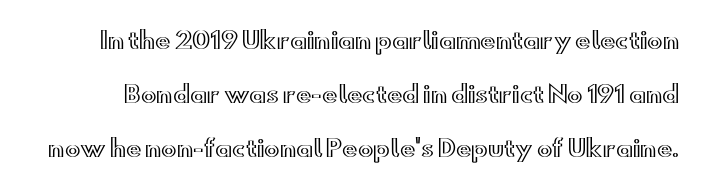
Q: Is the text italic (slanted)? A: No, it is upright.
Q: Is the text underlined? A: No.
Q: Is the spacing between letters normal or unusually wide? A: Normal.
Q: Is the spacing between lines tight, normal or loose? A: Loose.
